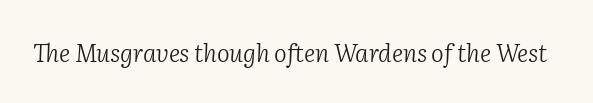
{"italic": "yes", "lean": "right", "slant_degrees": 2, "bold": "no", "underline": "no", "letter_spacing": "normal", "letter_spacing_em": 0.0, "glyph_px": 24}
